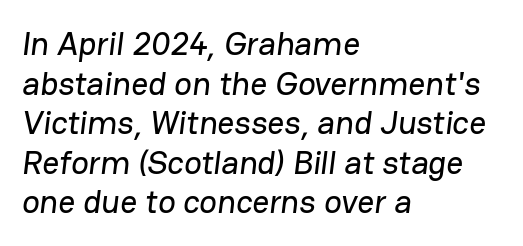
This sample has the flowing, uneven cadence of proportional lettering. Serif or sans? Sans — the stroke terminals are bare. Glance below the letters and you will spot only blank space. Is the letter spacing exaggerated? No — it looks like the ordinary default.
